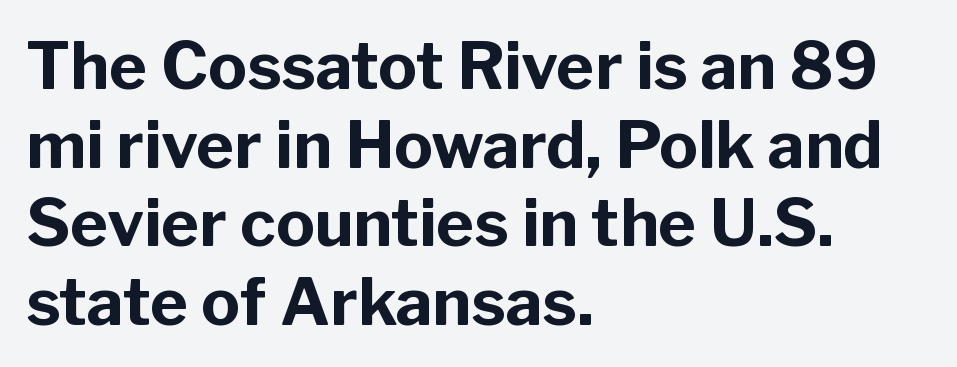
Does extra space separate the letters? No, they use regular spacing. Only glyphs here, with clear space below each row. Character widths vary here, with narrow letters taking less room than wide ones. These lines are composed in type without serifs.
